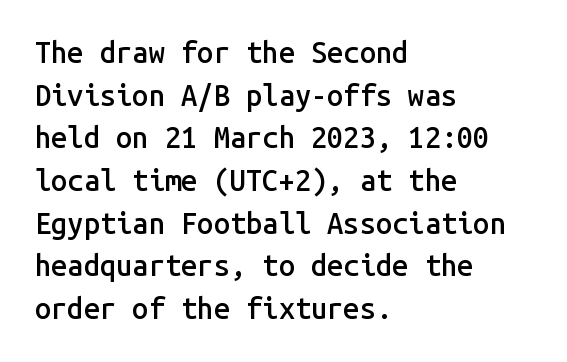
Q: Is the text bold? A: Semi-bold.
Q: Is the text italic (slanted)? A: No, it is upright.
Q: Is the typeface a serif or a sans-serif typeface? A: Sans-serif.
Q: Is the text underlined? A: No.
Q: How is the paragraph aligned? A: Left-aligned.
Q: Is the spacing between letters normal or unusually wide? A: Normal.
Q: Is the spacing between lines tight, normal or loose? A: Normal.
Q: Width (condensed, normal, or wide)? A: Normal.
Q: Stroke contrast? A: Low.
Q: x-height? A: Medium.
Q: Monospaced? A: Yes.
